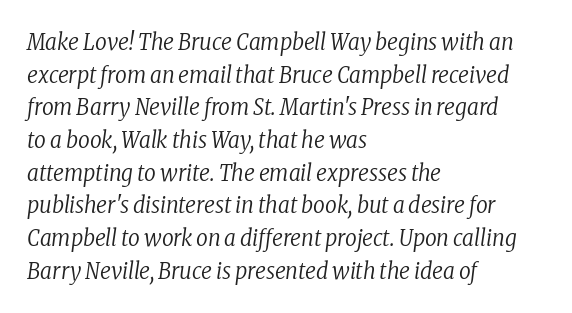
The image shows 23 px text type, italic (leaning right); set left-aligned, normal line spacing (1.42x), normal letter spacing, not underlined.
